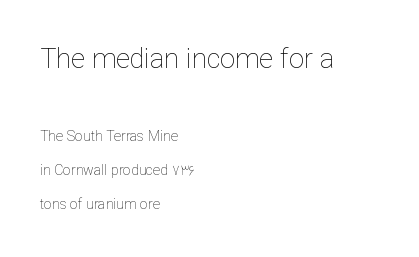
The image shows 27 px text type, upright; set left-aligned, loose line spacing (2.4x), normal letter spacing, not underlined; the first (top) block is 1.93x larger.
